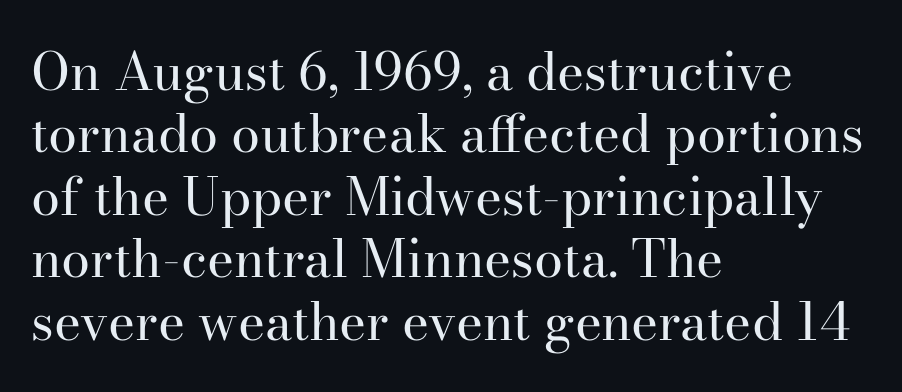
{"serif": "yes", "italic": "no", "bold": "no", "weight": "regular", "width": "normal", "stroke_contrast": "high", "x_height": "small", "monospaced": "no", "underline": "no", "align": "left", "line_spacing_ratio": 1.2, "letter_spacing": "normal", "letter_spacing_em": 0.0, "glyph_px": 52}
